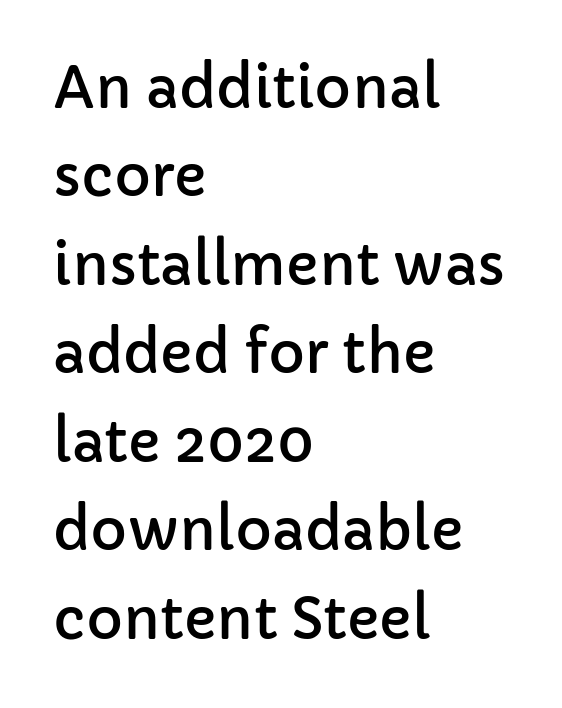
The image shows 56 px sans-serif type, upright; set left-aligned, normal line spacing (1.58x), normal letter spacing, not underlined; low stroke contrast and a medium x-height.
